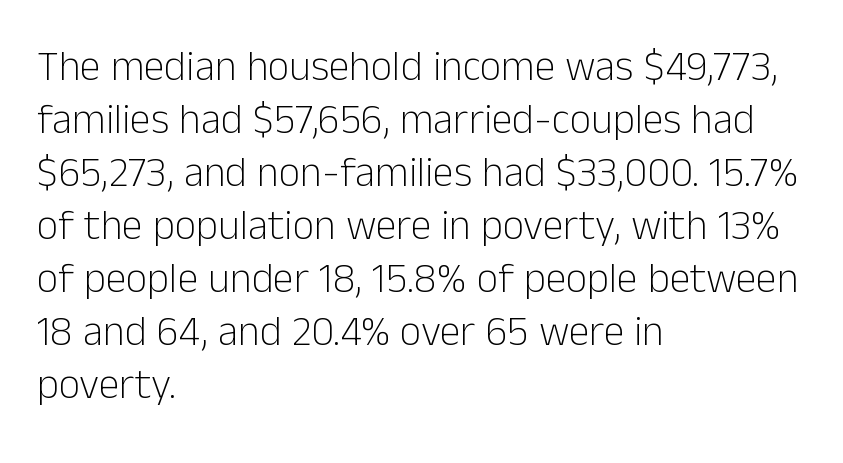
The image shows 42 px light sans-serif type, upright; set left-aligned, normal line spacing (1.26x), normal letter spacing, not underlined; low stroke contrast and a medium x-height.
